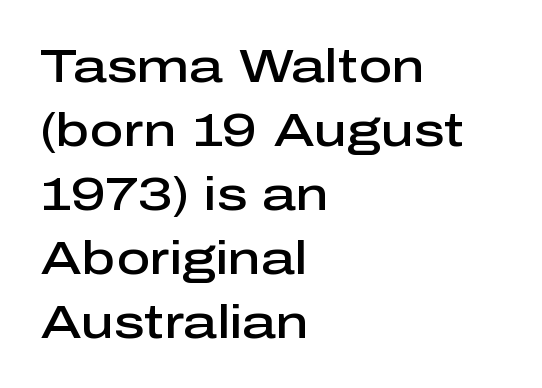
The image shows 47 px semibold sans-serif type, upright; set left-aligned, normal line spacing (1.36x), normal letter spacing, not underlined; low stroke contrast and a medium x-height.
